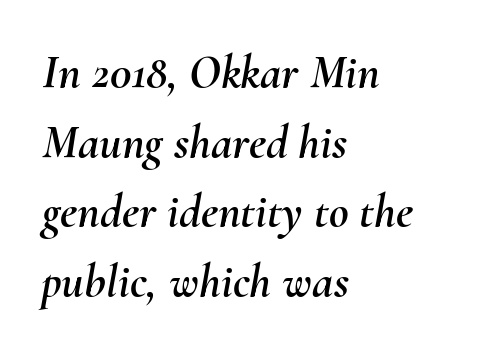
Q: Is the text italic (slanted)? A: Yes, it leans right by about 10 degrees.
Q: Is the text underlined? A: No.
Q: How is the paragraph aligned? A: Left-aligned.
Q: Is the spacing between letters normal or unusually wide? A: Normal.
Q: Is the spacing between lines tight, normal or loose? A: Normal.
Q: Width (condensed, normal, or wide)? A: Normal.
Q: Stroke contrast? A: Medium.
Q: x-height? A: Small.
Q: Monospaced? A: No.
